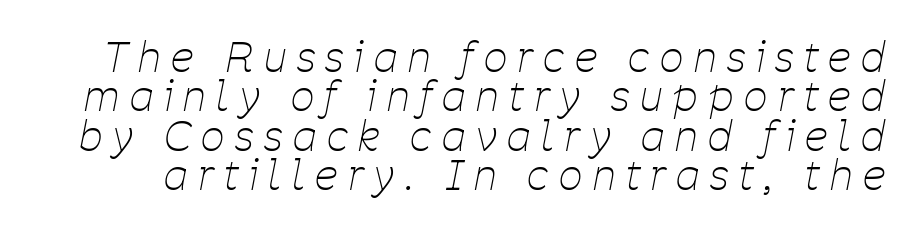
The image shows 41 px thin, condensed type, italic (leaning right); set tight line spacing (0.96x), unusually wide letter spacing (+0.26 em), not underlined; low stroke contrast and a medium x-height.
